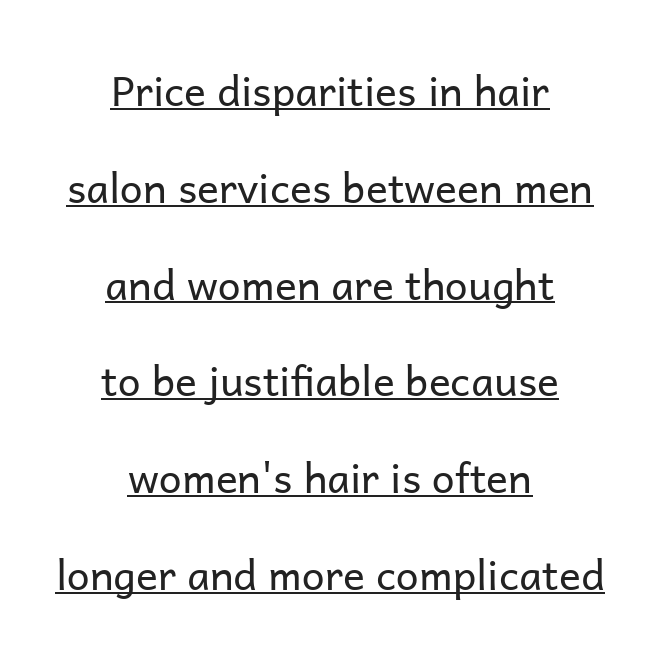
{"serif": "no", "italic": "no", "bold": "no", "weight": "regular", "width": "normal", "stroke_contrast": "low", "x_height": "medium", "monospaced": "no", "underline": "yes", "align": "center", "line_spacing": "loose", "line_spacing_ratio": 2.36, "letter_spacing": "normal", "letter_spacing_em": 0.0, "glyph_px": 41}
